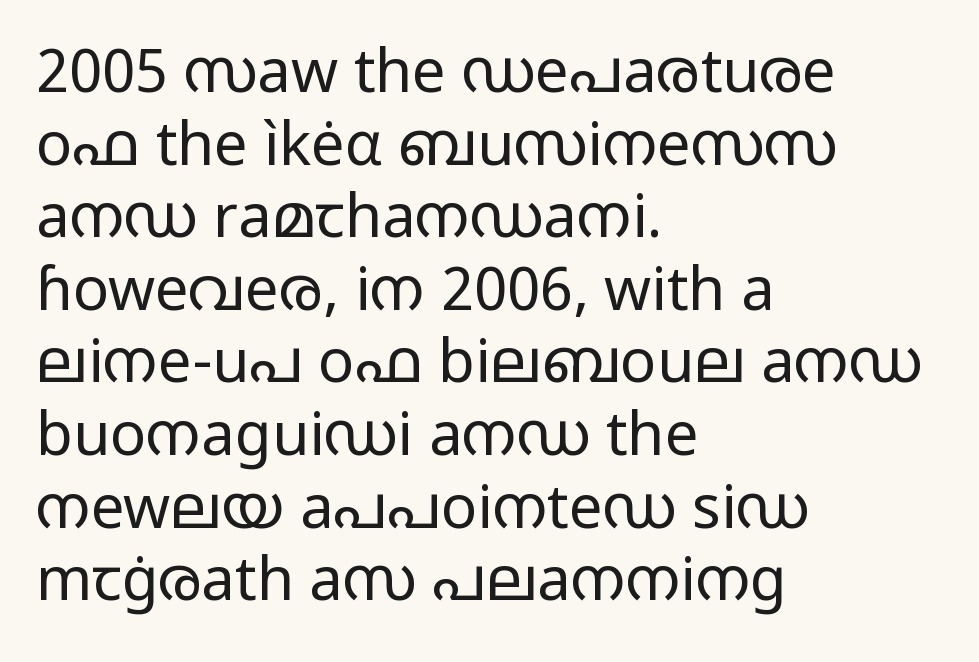
Type style note: lacks serifs. Is the letter spacing exaggerated? No — it looks like the ordinary default. The paragraph shown leans on its left margin. Character widths vary here, with narrow letters taking less room than wide ones.
